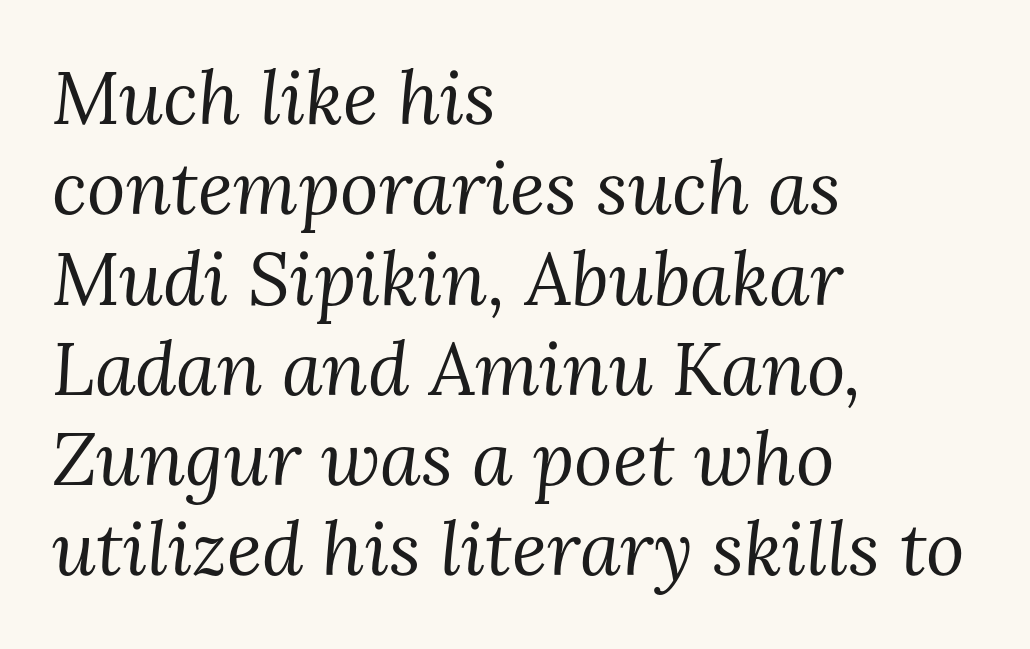
{"serif": "yes", "italic": "yes", "lean": "right", "slant_degrees": 3, "bold": "no", "weight": "regular", "width": "normal", "stroke_contrast": "medium", "x_height": "medium", "monospaced": "no", "underline": "no", "align": "left", "line_spacing_ratio": 1.22, "letter_spacing": "normal", "letter_spacing_em": 0.0, "glyph_px": 74}
